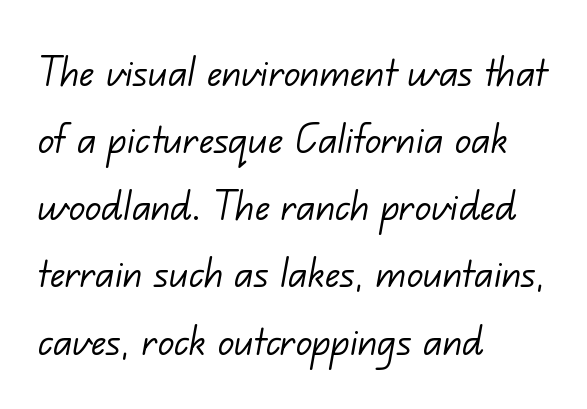
{"serif": "no", "bold": "no", "weight": "light", "width": "normal", "stroke_contrast": "low", "x_height": "small", "monospaced": "no", "underline": "no", "align": "left", "line_spacing": "normal", "line_spacing_ratio": 1.37, "letter_spacing": "normal", "letter_spacing_em": 0.0, "glyph_px": 49}
